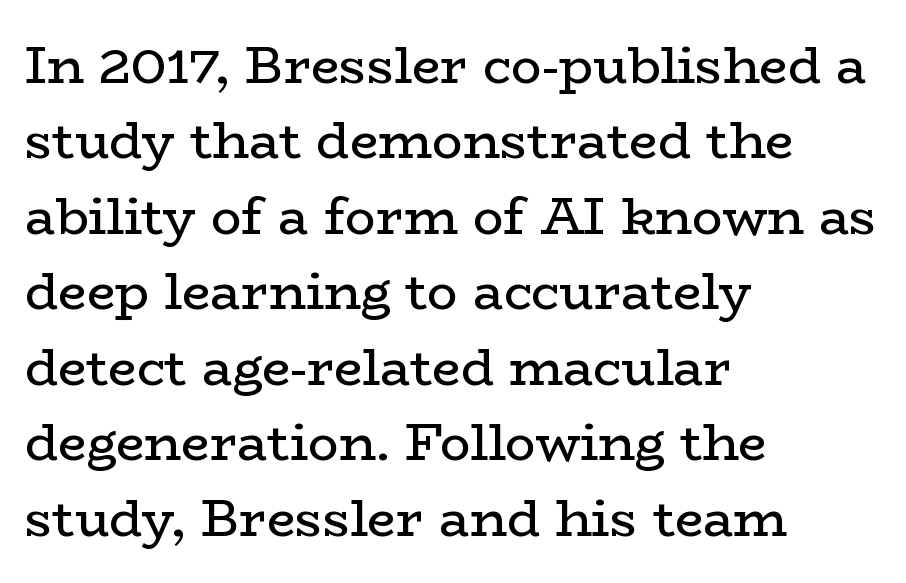
Bold? No — there's no thickening of the strokes. The typesetter chose a ragged-right arrangement here. Nothing unusual about the tracking: characters are spaced as the font intends. Font category for this specimen: serif.
